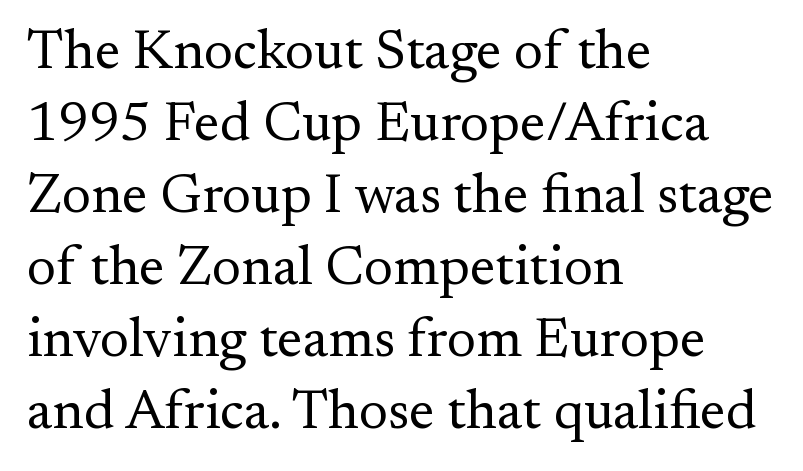
The image shows 55 px regular-weight serif type, upright; set left-aligned, normal line spacing (1.31x), normal letter spacing, not underlined; medium stroke contrast and a small x-height.
